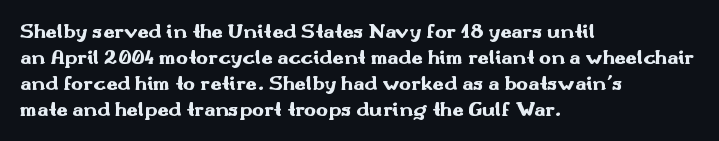
The lettering holds an erect, upright posture throughout. The text block is weighted toward the left margin, trailing off unevenly rightward. The strokes are fattened all the way to bold. Bare-footed words on every line.
